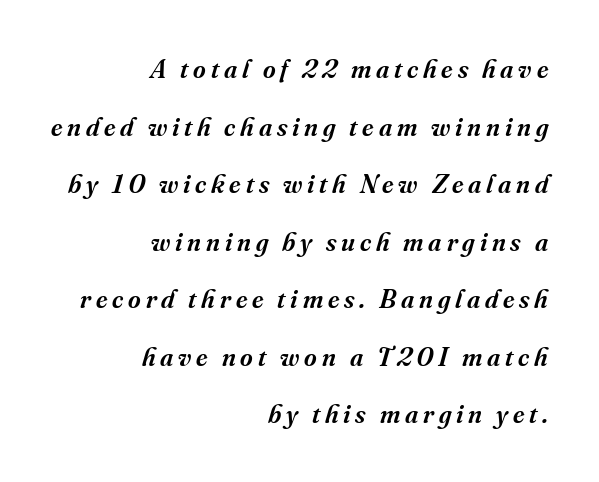
The image shows 27 px text type, italic (leaning right); set right-aligned, loose line spacing (2.13x), not underlined.
